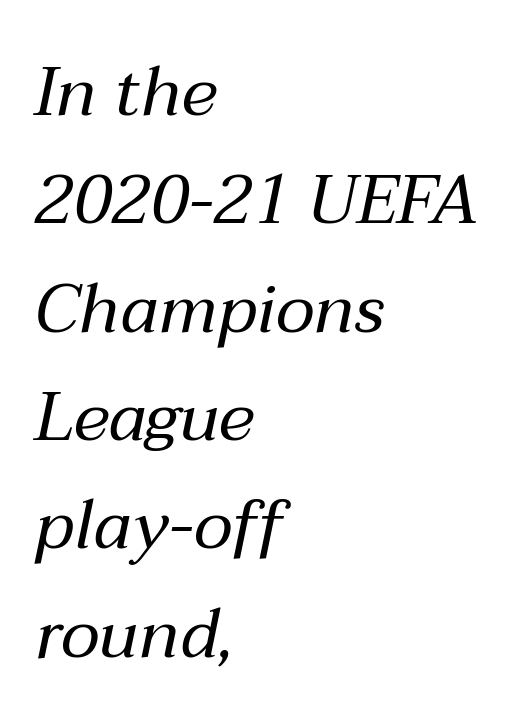
{"italic": "yes", "lean": "right", "slant_degrees": 12, "bold": "no", "weight": "regular", "width": "normal", "stroke_contrast": "medium", "x_height": "medium", "monospaced": "no", "underline": "no", "align": "left", "line_spacing": "normal", "line_spacing_ratio": 1.57, "letter_spacing": "normal", "letter_spacing_em": 0.0, "glyph_px": 69}
